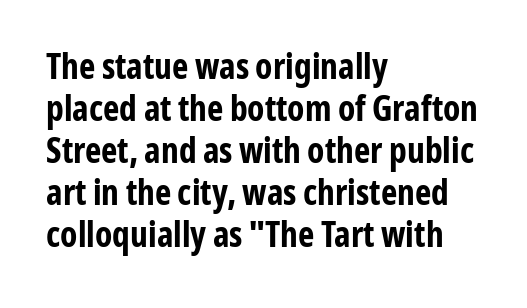
{"serif": "no", "italic": "no", "bold": "yes", "weight": "bold", "width": "condensed", "stroke_contrast": "low", "x_height": "medium", "monospaced": "no", "underline": "no", "align": "left", "line_spacing_ratio": 1.2, "letter_spacing": "normal", "letter_spacing_em": 0.0, "glyph_px": 35}
